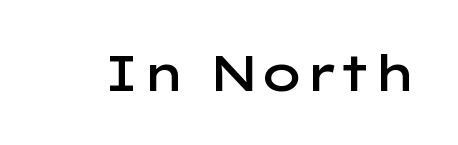
In terms of posture, this sample is upright. Honestly, the letter spacing is just normal — you wouldn't notice it. Note the varied advance widths — an 'i' is clearly narrower than an 'm'. The font family rendered here belongs to the sans-serif group. Descenders hang freely into open space.
